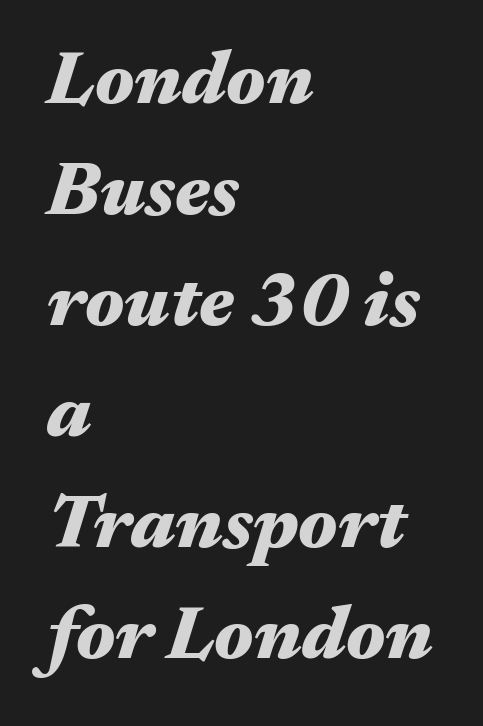
{"italic": "yes", "lean": "right", "slant_degrees": 17, "bold": "yes", "weight": "heavy", "width": "wide", "stroke_contrast": "medium", "x_height": "medium", "monospaced": "no", "underline": "no", "align": "left", "line_spacing": "normal", "line_spacing_ratio": 1.46, "letter_spacing": "normal", "letter_spacing_em": 0.0, "glyph_px": 76}
